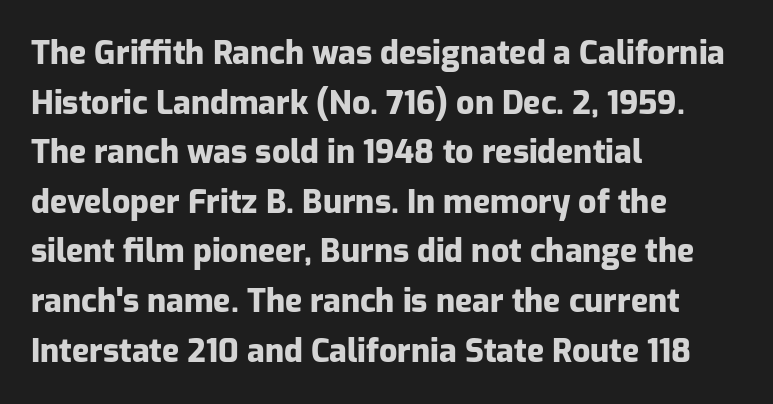
Is this a fixed-width face? No — the glyphs have proportional, varying widths. Typographic density is high because the face is bold. Words appear dense and cohesive because spacing is normal. If you measured baseline to baseline, you'd find a middling distance. In terms of posture, this sample is upright.
